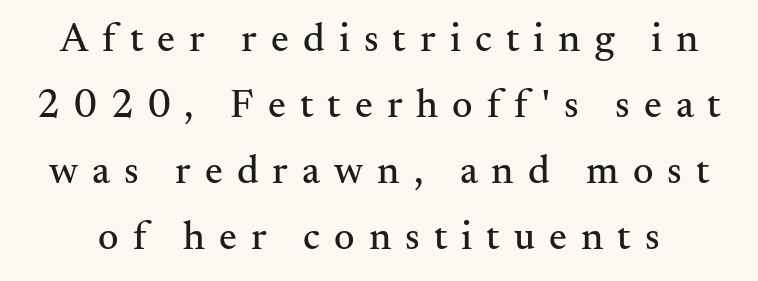
Q: Is the text italic (slanted)? A: No, it is upright.
Q: Is the typeface a serif or a sans-serif typeface? A: Serif.
Q: Is the text underlined? A: No.
Q: Is the spacing between letters normal or unusually wide? A: Unusually wide.
Q: Is the spacing between lines tight, normal or loose? A: Normal.
Q: Width (condensed, normal, or wide)? A: Normal.
Q: Stroke contrast? A: Medium.
Q: x-height? A: Small.
Q: Monospaced? A: No.
